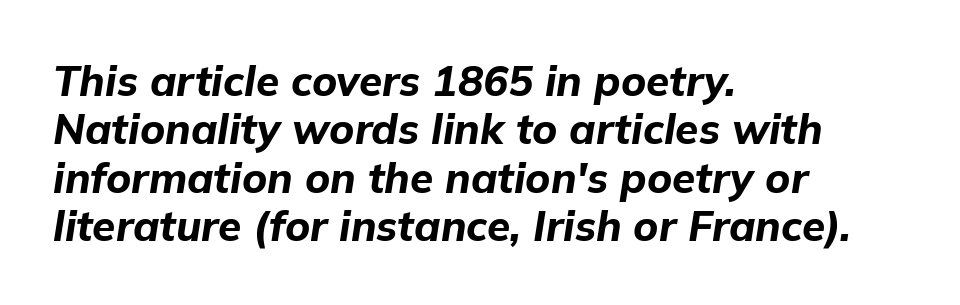
The strip under each line holds only bare page. Character widths vary here, with narrow letters taking less room than wide ones. In terms of leading, this rendering errs on the cramped side. The tracking reads as untouched default to a designer's eye. Italic? Definitely — the glyphs are oblique.
